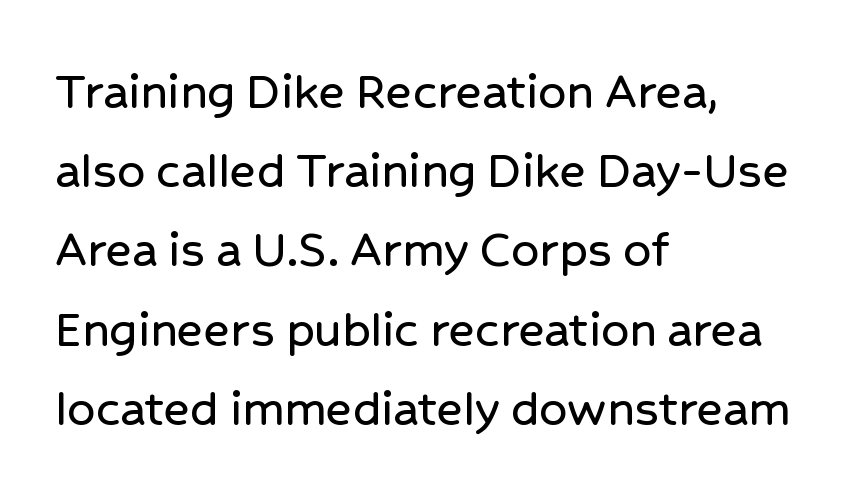
The image shows 55 px sans-serif type, upright; set left-aligned, normal line spacing (1.44x), normal letter spacing, not underlined; low stroke contrast and a medium x-height.
